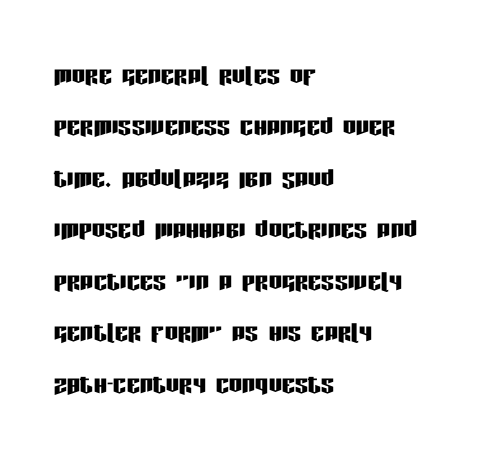
Inter-character spacing is left at the font's built-in metrics. Unlike italic type, these characters show no tilt at all. Vertical spacing — default. The typeface chosen for these lines omits serifs. The rag falls on the right side of this text block. Think of a printed novel: that variable character pitch is what you see here.
